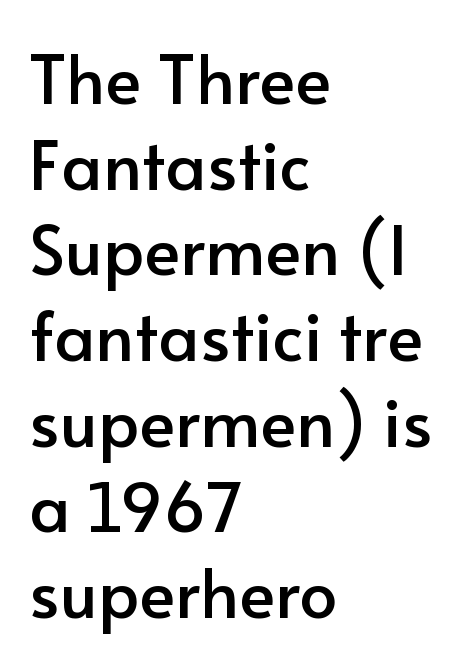
Q: Is the text italic (slanted)? A: No, it is upright.
Q: Is the typeface a serif or a sans-serif typeface? A: Sans-serif.
Q: Is the text underlined? A: No.
Q: How is the paragraph aligned? A: Left-aligned.
Q: Is the spacing between letters normal or unusually wide? A: Normal.
Q: Is the spacing between lines tight, normal or loose? A: Normal.
Q: Width (condensed, normal, or wide)? A: Normal.
Q: Stroke contrast? A: Low.
Q: x-height? A: Small.
Q: Monospaced? A: No.
